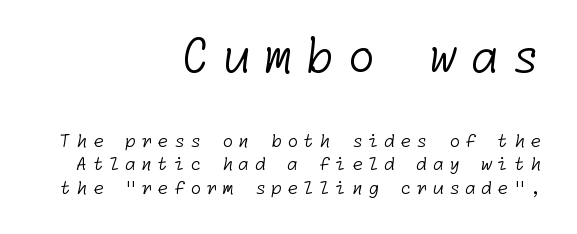
{"serif": "no", "bold": "no", "weight": "light", "width": "normal", "stroke_contrast": "low", "x_height": "medium", "underline": "no", "align": "right", "line_spacing": "normal", "line_spacing_ratio": 1.29, "letter_spacing": "wide", "letter_spacing_em": 0.28, "larger_block": "first", "size_ratio": 2.56, "glyph_px": 46}
